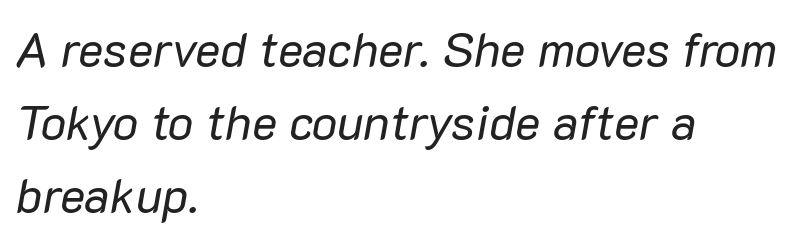
{"italic": "yes", "lean": "right", "slant_degrees": 10, "bold": "no", "weight": "regular", "width": "normal", "stroke_contrast": "low", "x_height": "medium", "monospaced": "no", "underline": "no", "align": "left", "line_spacing": "normal", "line_spacing_ratio": 1.52, "letter_spacing": "normal", "letter_spacing_em": 0.0, "glyph_px": 48}
